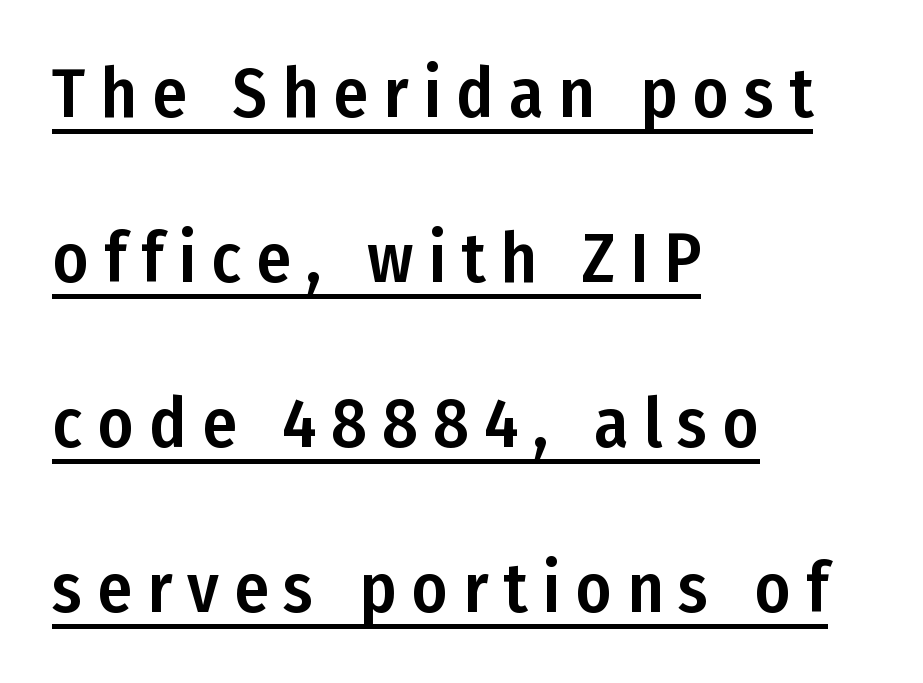
Q: Is the text italic (slanted)? A: No, it is upright.
Q: Is the typeface a serif or a sans-serif typeface? A: Sans-serif.
Q: Is the text underlined? A: Yes.
Q: How is the paragraph aligned? A: Left-aligned.
Q: Is the spacing between letters normal or unusually wide? A: Unusually wide.
Q: Is the spacing between lines tight, normal or loose? A: Loose.
Q: Width (condensed, normal, or wide)? A: Condensed.
Q: Stroke contrast? A: Low.
Q: x-height? A: Medium.
Q: Monospaced? A: No.
